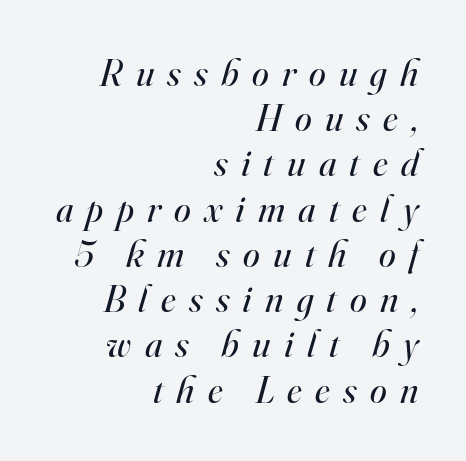
Q: Is the text bold? A: No.
Q: Is the text italic (slanted)? A: Yes, it leans right by about 16 degrees.
Q: Is the typeface a serif or a sans-serif typeface? A: Serif.
Q: Is the text underlined? A: No.
Q: How is the paragraph aligned? A: Right-aligned.
Q: Is the spacing between letters normal or unusually wide? A: Unusually wide.
Q: Width (condensed, normal, or wide)? A: Normal.
Q: Stroke contrast? A: High.
Q: x-height? A: Small.
Q: Monospaced? A: No.
